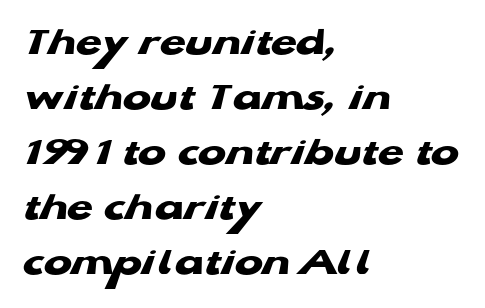
{"serif": "no", "bold": "yes", "weight": "heavy", "width": "wide", "stroke_contrast": "low", "x_height": "medium", "monospaced": "no", "underline": "no", "align": "left", "line_spacing": "normal", "line_spacing_ratio": 1.31, "letter_spacing": "normal", "letter_spacing_em": 0.0, "glyph_px": 42}
